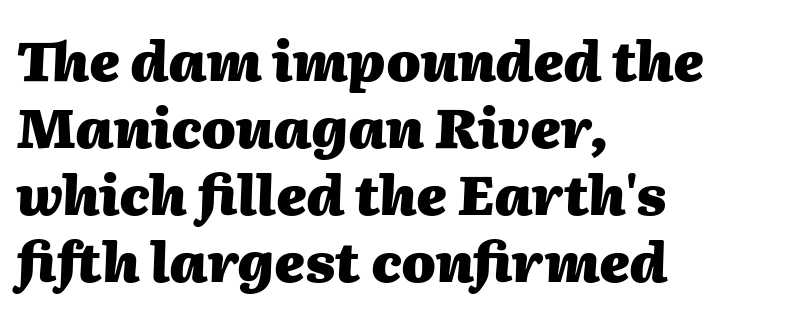
The image shows 55 px heavy type, italic (leaning right); set left-aligned, line spacing 1.22x, normal letter spacing, not underlined; medium stroke contrast and a medium x-height.
